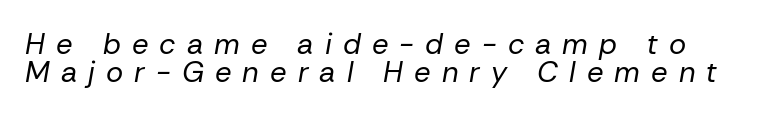
Varying glyph widths throughout — classic text-font behaviour. The font's italic variant was chosen for this text. The string is rendered with underlining switched off. Glyph-to-glyph distance is far greater than everyday printed text. Successive baselines arrive quickly, one right under another. Stems here are at most as thick as an everyday book face.
